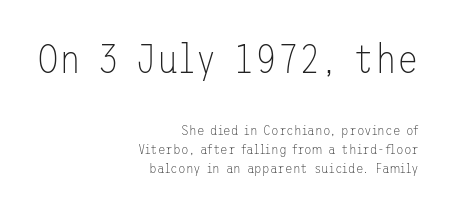
{"serif": "no", "italic": "no", "bold": "no", "weight": "thin", "width": "normal", "stroke_contrast": "low", "x_height": "medium", "underline": "no", "align": "right", "line_spacing": "normal", "line_spacing_ratio": 1.36, "letter_spacing": "normal", "letter_spacing_em": 0.0, "larger_block": "first", "size_ratio": 2.86, "glyph_px": 40}
